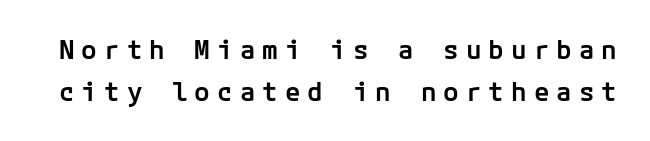
{"italic": "no", "bold": "semi", "underline": "no", "line_spacing": "normal", "line_spacing_ratio": 1.61, "letter_spacing": "wide", "letter_spacing_em": 0.27, "glyph_px": 26}
